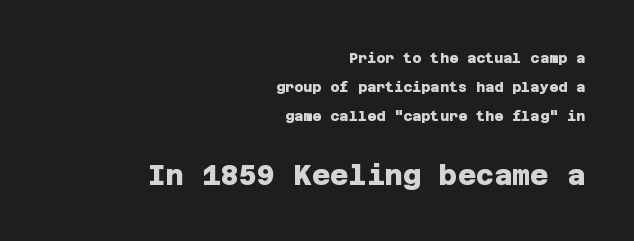
Q: Is the text bold? A: Yes.
Q: Is the typeface a serif or a sans-serif typeface? A: Sans-serif.
Q: Is the text underlined? A: No.
Q: How is the paragraph aligned? A: Right-aligned.
Q: Is the spacing between letters normal or unusually wide? A: Normal.
Q: Is the spacing between lines tight, normal or loose? A: Loose.
Q: Which block of text is set in a larger size, the first (top) or the second (bottom)? A: The second (bottom) one.
Q: Width (condensed, normal, or wide)? A: Normal.
Q: Stroke contrast? A: Low.
Q: x-height? A: Large.
